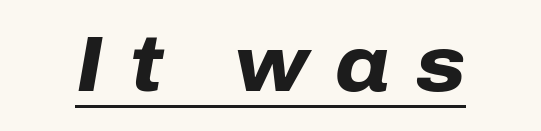
Q: Is the text bold? A: Yes.
Q: Is the text italic (slanted)? A: Yes, it leans right by about 10 degrees.
Q: Is the text underlined? A: Yes.
Q: Is the spacing between letters normal or unusually wide? A: Unusually wide.
Q: Width (condensed, normal, or wide)? A: Normal.
Q: Stroke contrast? A: Low.
Q: x-height? A: Medium.
Q: Monospaced? A: No.
